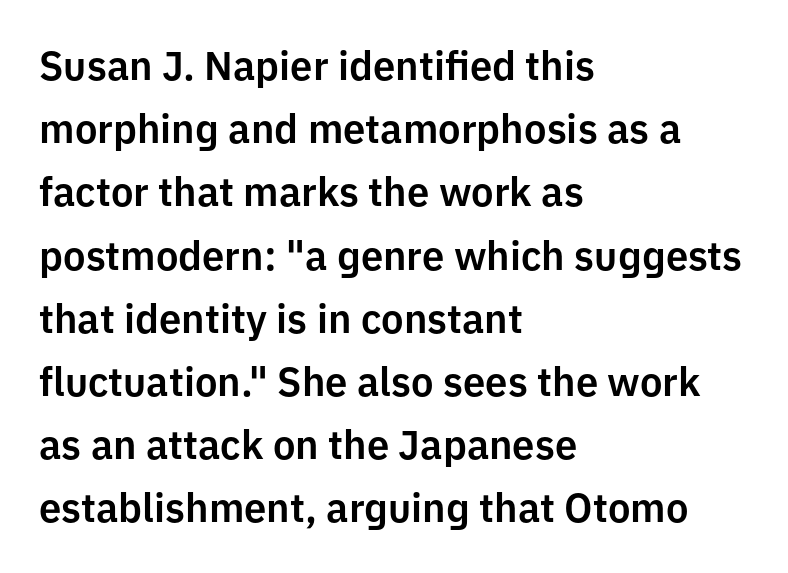
{"serif": "no", "italic": "no", "width": "normal", "stroke_contrast": "low", "x_height": "medium", "monospaced": "no", "underline": "no", "align": "left", "line_spacing": "normal", "line_spacing_ratio": 1.58, "letter_spacing": "normal", "letter_spacing_em": 0.0, "glyph_px": 40}
